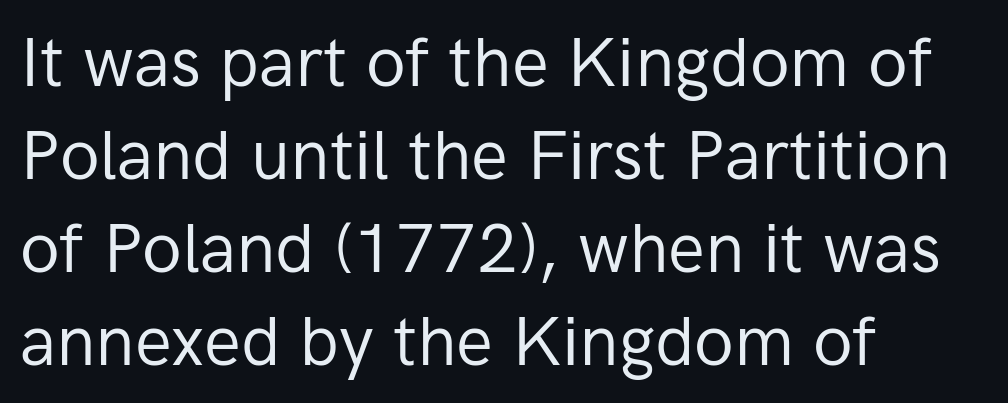
Regular leading. Characters remain perfectly vertical along every line. Where is the straight margin? On the left. Standard letterfit; no display-style spreading of the glyphs.
